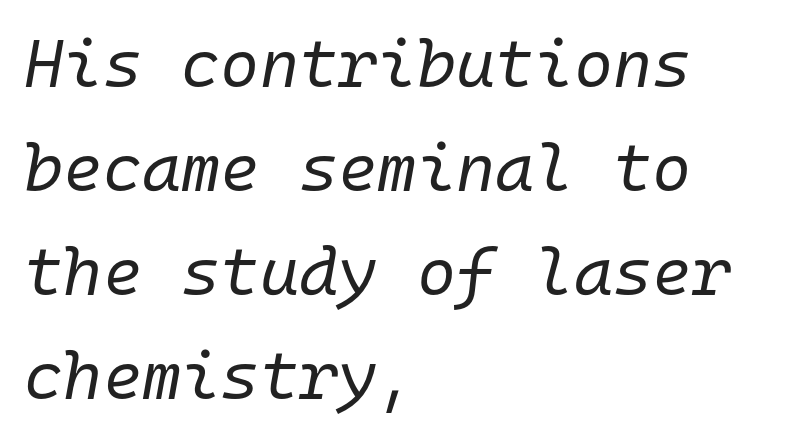
Think of a typewriter: that constant character pitch is what you see here. Any mark beneath the type? The region is blank. In terms of letterspacing, this is plain default setting. The space between consecutive lines is moderate. Weight: regular or lighter.
